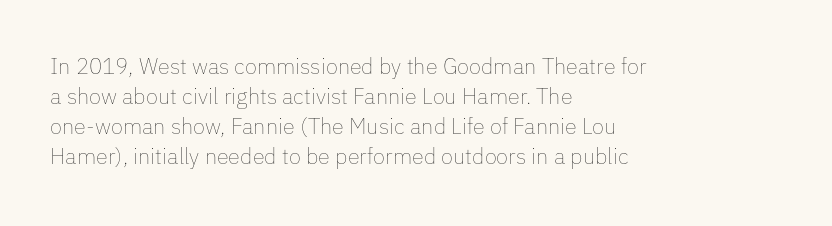
The image shows 22 px text type, upright; set left-aligned, normal line spacing (1.37x), normal letter spacing, not underlined.
